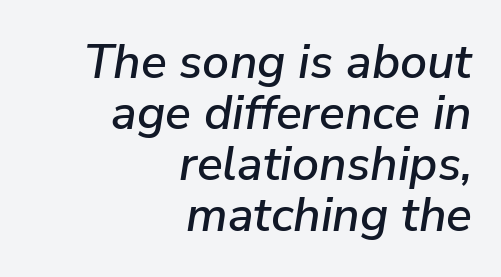
Q: Is the text italic (slanted)? A: Yes, it leans right by about 9 degrees.
Q: Is the text underlined? A: No.
Q: How is the paragraph aligned? A: Right-aligned.
Q: Is the spacing between letters normal or unusually wide? A: Normal.
Q: Is the spacing between lines tight, normal or loose? A: Tight.
Q: Width (condensed, normal, or wide)? A: Normal.
Q: Stroke contrast? A: Low.
Q: x-height? A: Medium.
Q: Monospaced? A: No.
